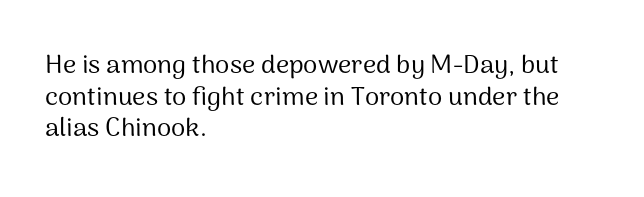
{"italic": "no", "bold": "no", "underline": "no", "align": "left", "line_spacing_ratio": 1.22, "letter_spacing": "normal", "letter_spacing_em": 0.0, "glyph_px": 26}
